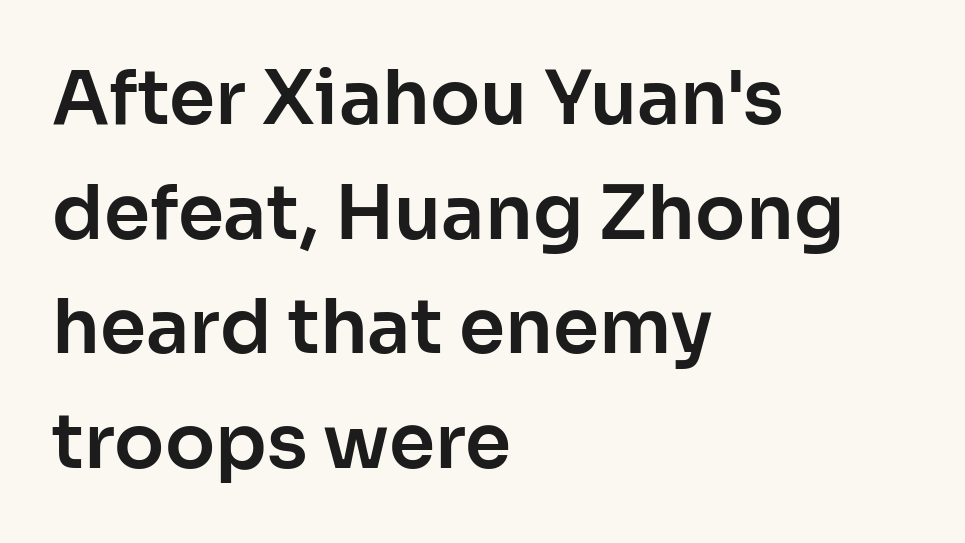
{"serif": "no", "italic": "no", "width": "normal", "stroke_contrast": "low", "x_height": "medium", "monospaced": "no", "underline": "no", "align": "left", "line_spacing": "normal", "line_spacing_ratio": 1.55, "letter_spacing": "normal", "letter_spacing_em": 0.0, "glyph_px": 74}
